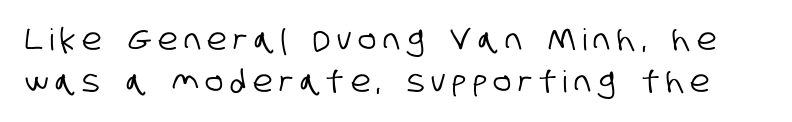
{"serif": "no", "width": "condensed", "stroke_contrast": "low", "x_height": "large", "monospaced": "no", "underline": "no", "line_spacing": "normal", "line_spacing_ratio": 1.39, "letter_spacing": "wide", "letter_spacing_em": 0.23, "glyph_px": 30}
